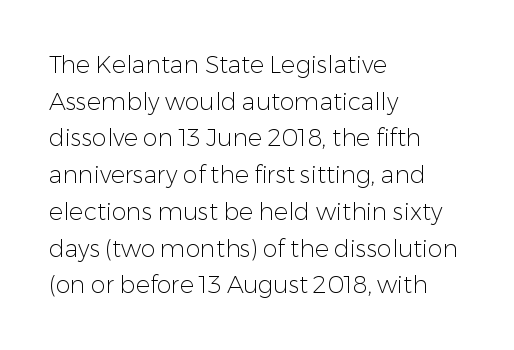
The image shows 24 px text type, upright; set left-aligned, normal line spacing (1.53x), normal letter spacing, not underlined.
